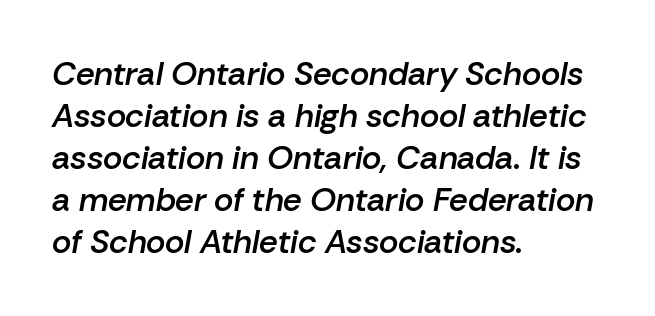
Heft: intermediate — a semibold. Anything drawn beneath the words? Only blank space. Would a proofreader flag this as italicized? Yes. The passage shown is typed in a proportional face where columns would drift.
